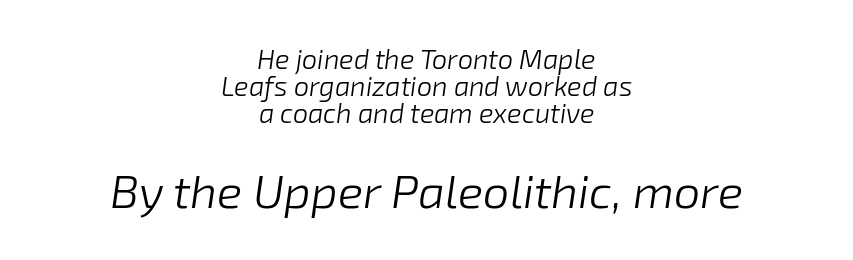
{"italic": "yes", "lean": "right", "slant_degrees": 8, "bold": "no", "weight": "light", "width": "normal", "stroke_contrast": "low", "x_height": "medium", "monospaced": "no", "underline": "no", "align": "center", "line_spacing": "tight", "line_spacing_ratio": 1.0, "letter_spacing": "normal", "letter_spacing_em": 0.0, "larger_block": "second", "size_ratio": 1.74, "glyph_px": 47}
